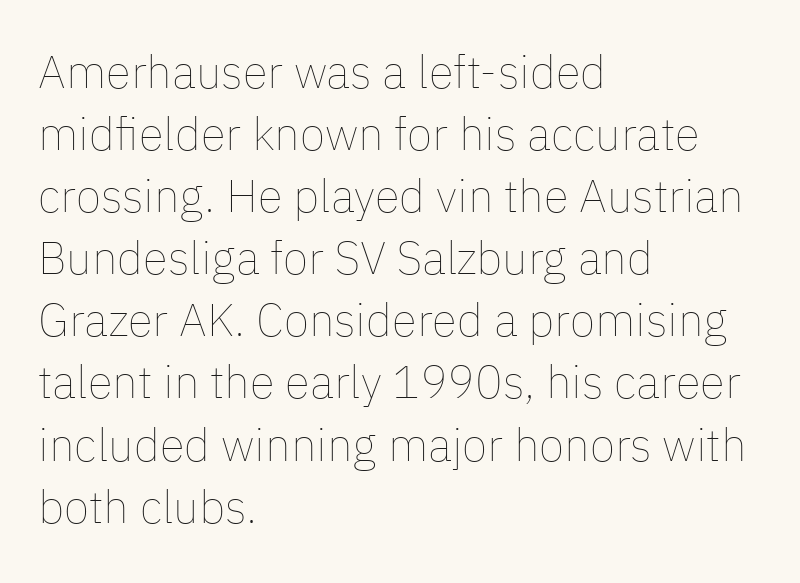
Q: Is the text bold? A: No.
Q: Is the text italic (slanted)? A: No, it is upright.
Q: Is the text underlined? A: No.
Q: How is the paragraph aligned? A: Left-aligned.
Q: Is the spacing between letters normal or unusually wide? A: Normal.
Q: Is the spacing between lines tight, normal or loose? A: Normal.
Q: Width (condensed, normal, or wide)? A: Normal.
Q: Stroke contrast? A: Low.
Q: x-height? A: Medium.
Q: Monospaced? A: No.
